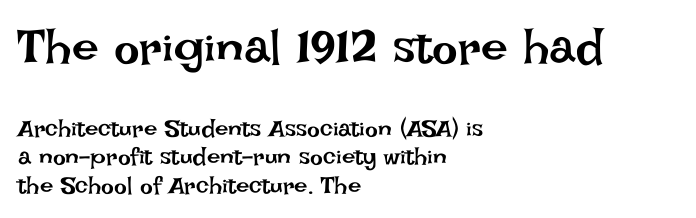
The image shows 48 px regular-weight type, upright; set left-aligned, line spacing 1.19x, normal letter spacing, not underlined; the first (top) block is 2.0x larger; low stroke contrast and a large x-height.
